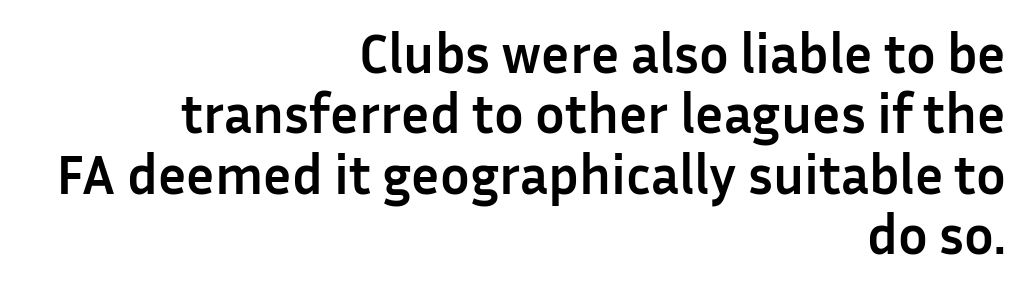
Q: Is the text bold? A: Yes.
Q: Is the text italic (slanted)? A: No, it is upright.
Q: Is the typeface a serif or a sans-serif typeface? A: Sans-serif.
Q: Is the text underlined? A: No.
Q: How is the paragraph aligned? A: Right-aligned.
Q: Is the spacing between letters normal or unusually wide? A: Normal.
Q: Is the spacing between lines tight, normal or loose? A: Tight.
Q: Width (condensed, normal, or wide)? A: Normal.
Q: Stroke contrast? A: Low.
Q: x-height? A: Medium.
Q: Monospaced? A: No.
